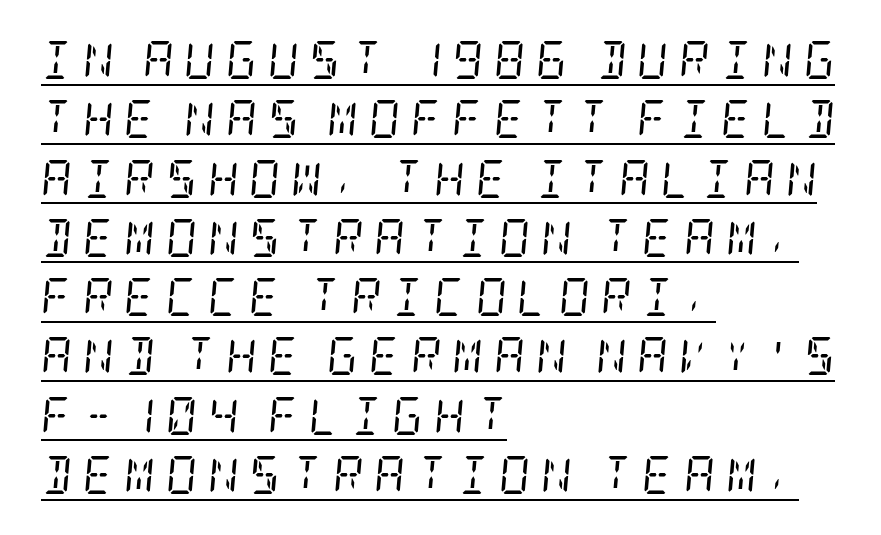
The weight tops out at a normal text grade. The compositor pushed each line to the left boundary. The block of text has a typical density, with ordinary space between rows. Each letter's strokes conclude with small projecting serifs.
